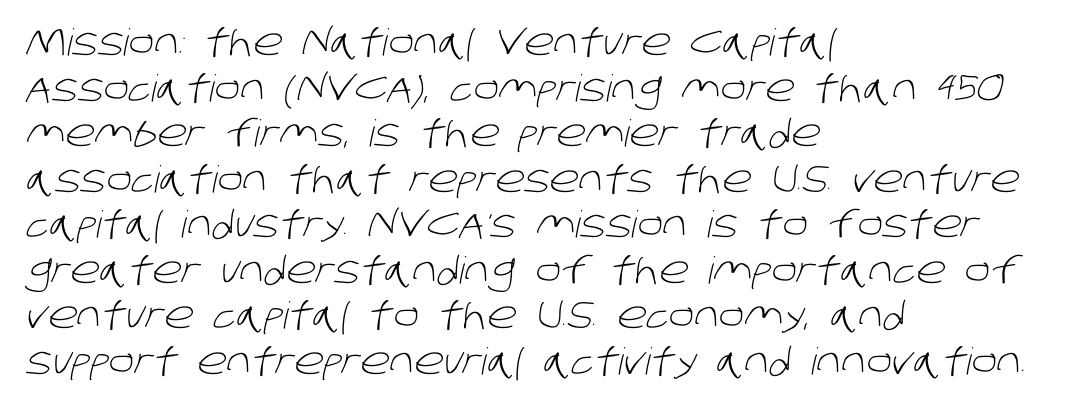
{"serif": "no", "bold": "no", "weight": "light", "width": "normal", "stroke_contrast": "low", "x_height": "large", "monospaced": "no", "underline": "no", "align": "left", "line_spacing_ratio": 1.23, "letter_spacing": "normal", "letter_spacing_em": 0.0, "glyph_px": 37}
